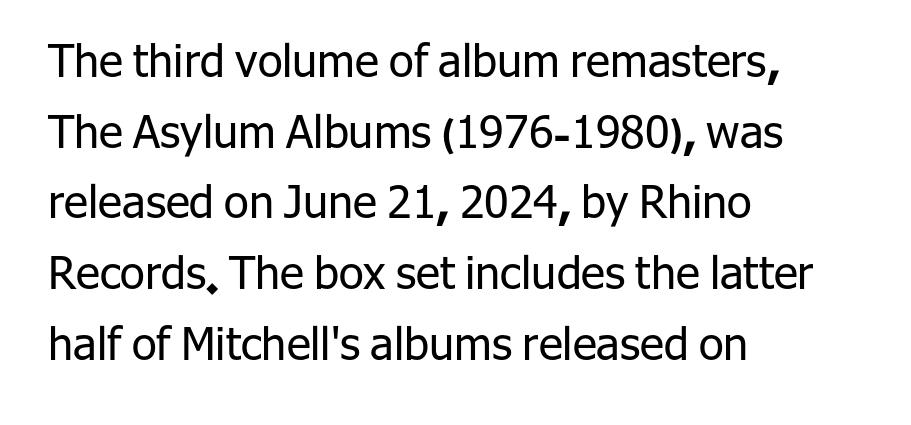
The image shows 45 px regular-weight sans-serif type, upright; set left-aligned, normal line spacing (1.57x), normal letter spacing, not underlined; low stroke contrast and a medium x-height.
